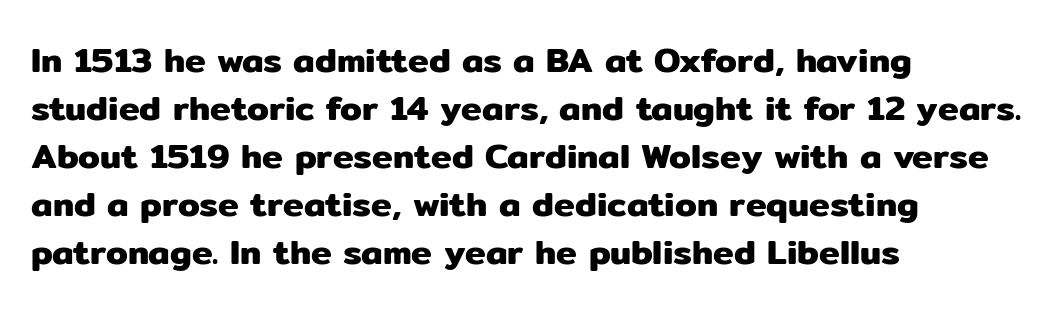
Q: Is the text italic (slanted)? A: No, it is upright.
Q: Is the typeface a serif or a sans-serif typeface? A: Sans-serif.
Q: Is the text underlined? A: No.
Q: How is the paragraph aligned? A: Left-aligned.
Q: Is the spacing between letters normal or unusually wide? A: Normal.
Q: Is the spacing between lines tight, normal or loose? A: Normal.
Q: Width (condensed, normal, or wide)? A: Normal.
Q: Stroke contrast? A: Low.
Q: x-height? A: Medium.
Q: Monospaced? A: No.
